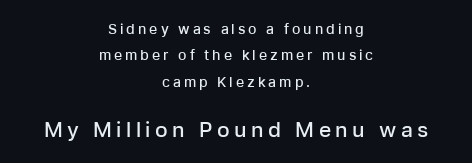
Visually, the bottom section dominates because its glyphs are scaled up. A typesetter would mark this as roman, not italic. Is the letter spacing exaggerated? Yes — the characters are pushed far apart. Check under the words: just untouched page. The compositor balanced each line on the midline. Summary of weight: moderately heavy, a semibold.
